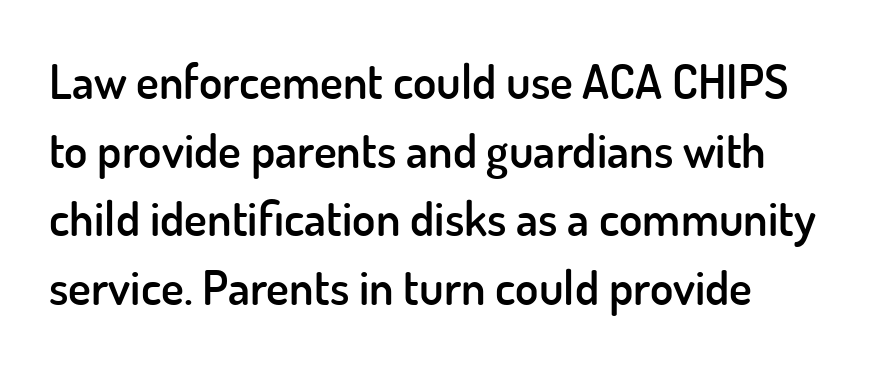
Letters rest on an invisible, unmarked baseline. Strokes here are thickened, but only to semibold level. The type is set solid horizontally, with unmodified tracking. This sample has the flowing, uneven cadence of proportional lettering. No italicization has been applied; the sample stays upright.
